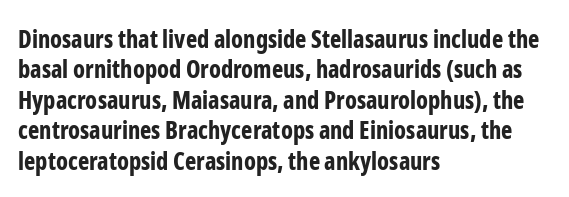
The glyphs are unaccompanied by any horizontal stroke below them. The leading is moderate, giving the passage an even texture. Left-aligned paragraph, ragged on the right. A full-strength bold gives these letters their thick strokes. This sample uses an upright cut, with every glyph sitting square on the baseline.
